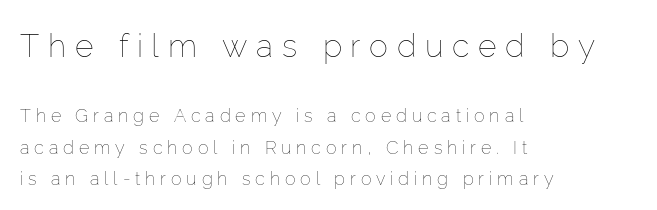
The image shows 32 px thin type, upright; set left-aligned, line spacing 1.74x, unusually wide letter spacing (+0.27 em), not underlined; the first (top) block is 1.78x larger; low stroke contrast and a medium x-height.
